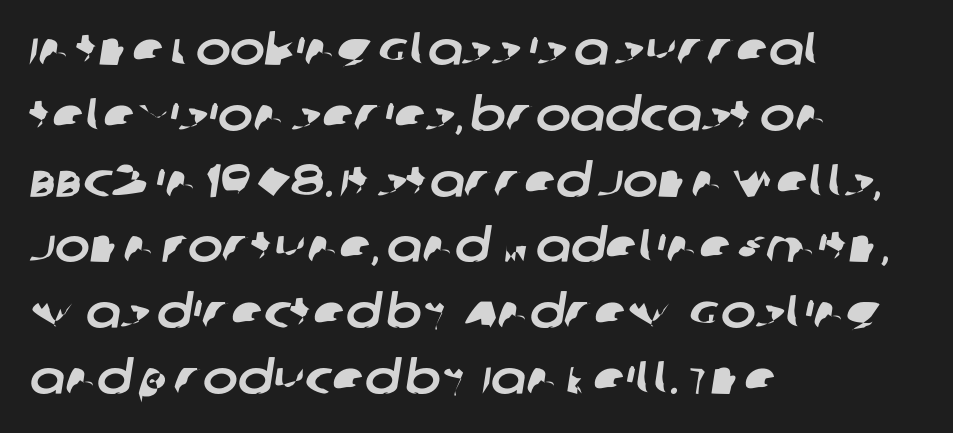
Do the characters align in a grid? No, the font is proportional. The gaps between neighbouring characters are ordinary and unremarkable. The rendering shows plain stroke endings on the letterforms — a sans-serif design. The text block is weighted toward the left margin, trailing off unevenly rightward.
